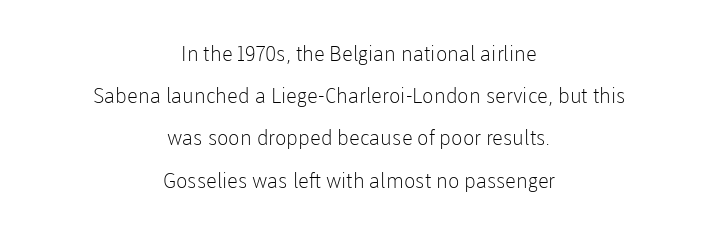
The image shows 21 px text type, upright; set centered, loose line spacing (2.01x), normal letter spacing, not underlined.
